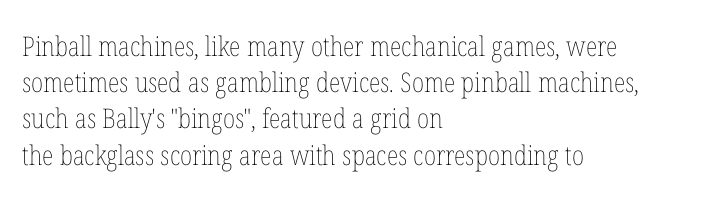
The strokes carry an ordinary text weight at most. Teacher's note: observe the even left margin — that is flush-left alignment. The lines sit at an ordinary, default distance from one another. Does extra space separate the letters? No, they use regular spacing. Posture: vertical. The specimen omits any rule beneath the text block's lines.
